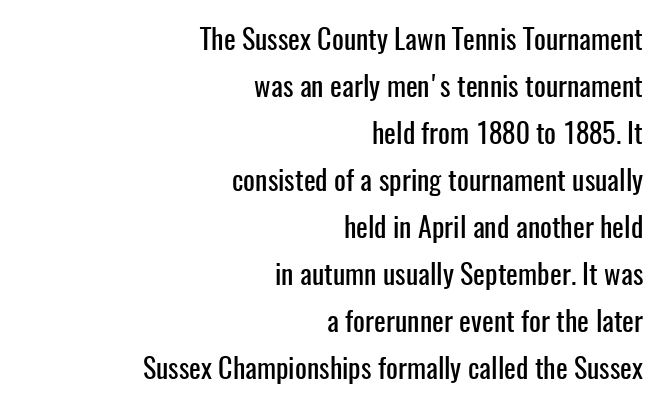
{"serif": "no", "italic": "no", "width": "condensed", "stroke_contrast": "low", "x_height": "medium", "monospaced": "no", "underline": "no", "align": "right", "line_spacing": "normal", "line_spacing_ratio": 1.68, "letter_spacing": "normal", "letter_spacing_em": 0.0, "glyph_px": 28}
